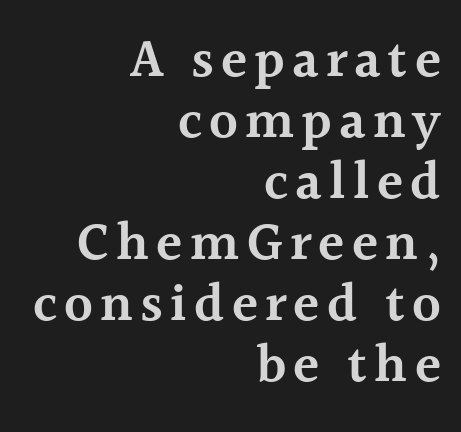
The image shows 54 px semibold serif type, upright; set right-aligned, tight line spacing (1.13x), not underlined; a medium x-height.
